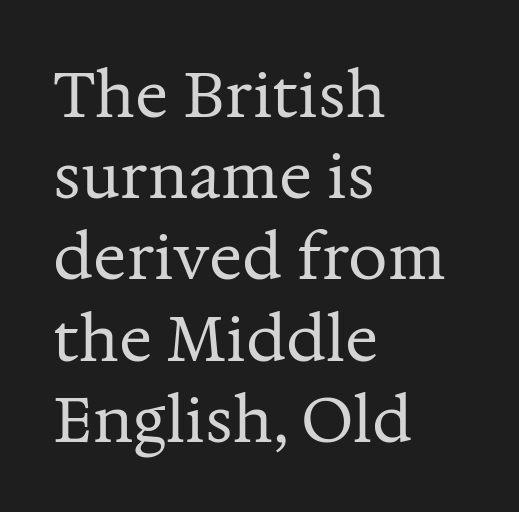
The font is comparable to plain body text, perhaps lighter. Horizontally, the lines are justified to the leading edge only. Letterform terminals end in serifs throughout the passage. Reading down the column, the eye jumps a familiar distance to each next line. A typesetter would call this proportional, since set widths differ per character.
